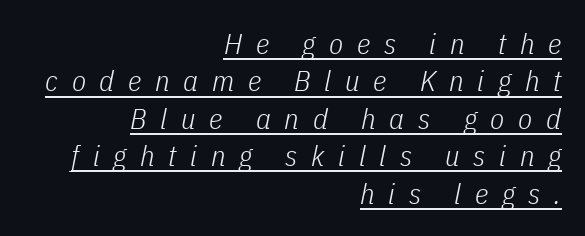
{"italic": "yes", "lean": "right", "slant_degrees": 11, "bold": "no", "weight": "light", "width": "condensed", "stroke_contrast": "low", "x_height": "medium", "monospaced": "no", "underline": "yes", "align": "right", "line_spacing": "normal", "line_spacing_ratio": 1.29, "letter_spacing": "wide", "letter_spacing_em": 0.47, "glyph_px": 29}
